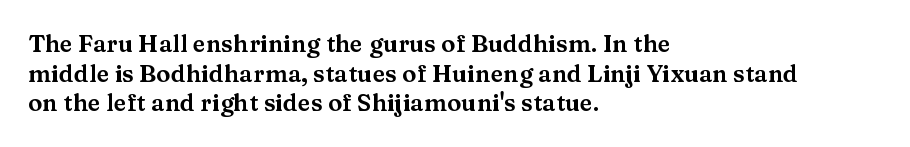
The image shows 24 px text type, upright; set left-aligned, line spacing 1.23x, normal letter spacing, not underlined.
